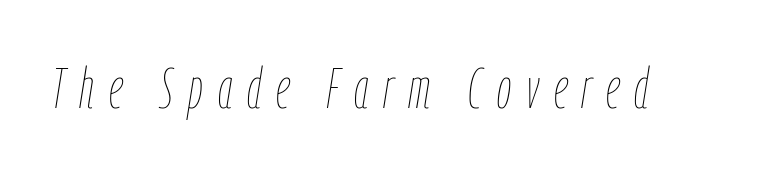
The image shows 57 px thin, condensed type, italic (leaning right); set unusually wide letter spacing (+0.26 em), not underlined; low stroke contrast and a medium x-height.
